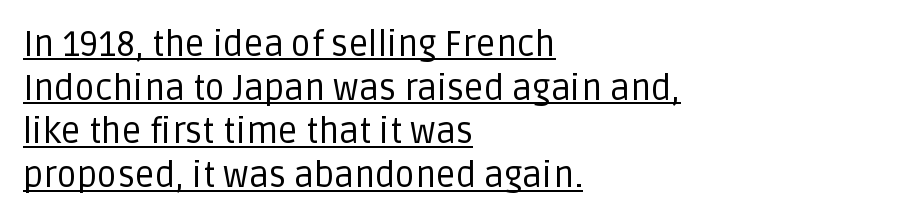
The image shows 35 px regular-weight sans-serif type, upright; set left-aligned, normal line spacing (1.25x), normal letter spacing, underlined; low stroke contrast and a large x-height.
